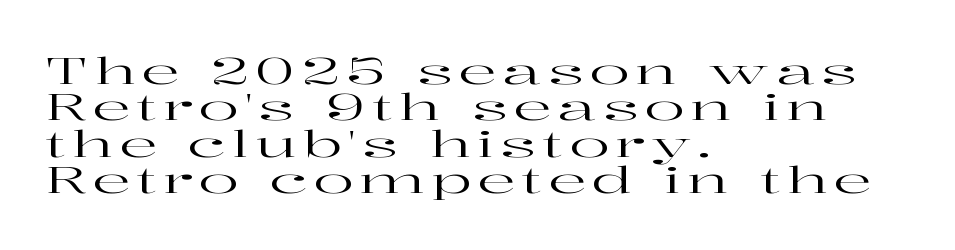
{"serif": "yes", "italic": "no", "width": "wide", "stroke_contrast": "high", "x_height": "medium", "monospaced": "no", "underline": "no", "align": "left", "line_spacing": "tight", "line_spacing_ratio": 0.98, "glyph_px": 37}
